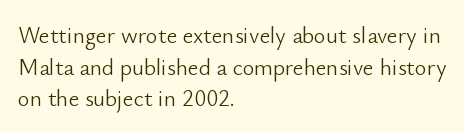
Q: Is the text bold? A: No.
Q: Is the text italic (slanted)? A: No, it is upright.
Q: Is the text underlined? A: No.
Q: How is the paragraph aligned? A: Left-aligned.
Q: Is the spacing between letters normal or unusually wide? A: Normal.
Q: Is the spacing between lines tight, normal or loose? A: Normal.
